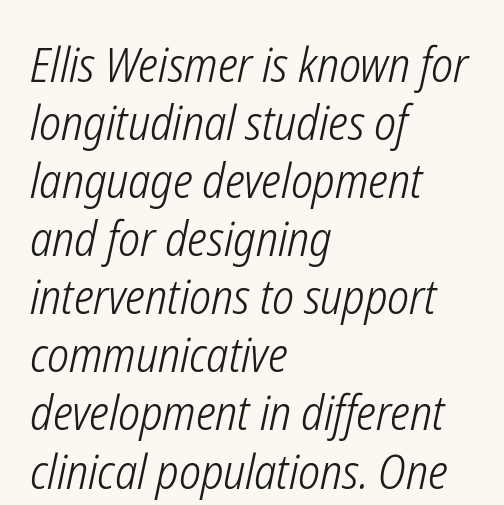
The image shows 48 px light, condensed type, italic (leaning right); set left-aligned, line spacing 1.21x, normal letter spacing, not underlined; low stroke contrast and a medium x-height.
